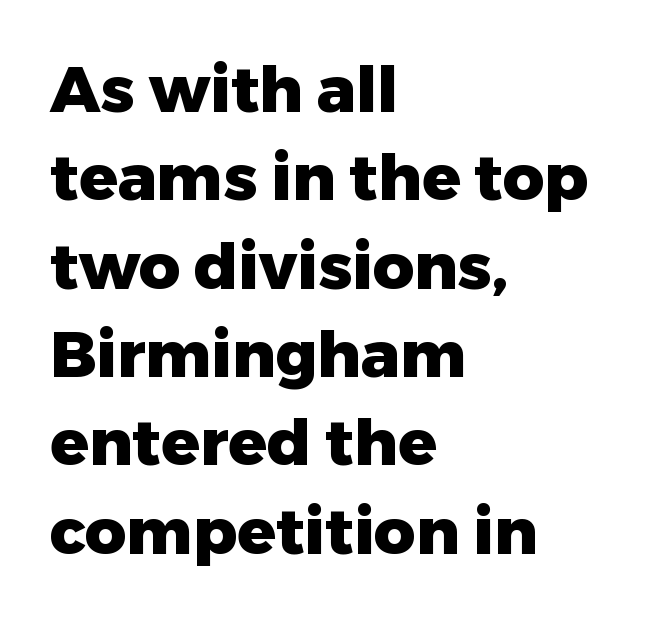
The image shows 64 px heavy sans-serif type, upright; set left-aligned, normal line spacing (1.38x), normal letter spacing, not underlined; low stroke contrast and a medium x-height.
